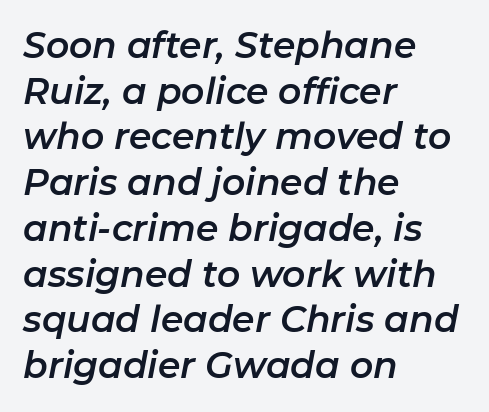
Inter-character spacing is left at the font's built-in metrics. The font's italic variant was chosen for this text. The space between consecutive lines is moderate. Looks like regular typesetting: each glyph gets only the width it needs.
